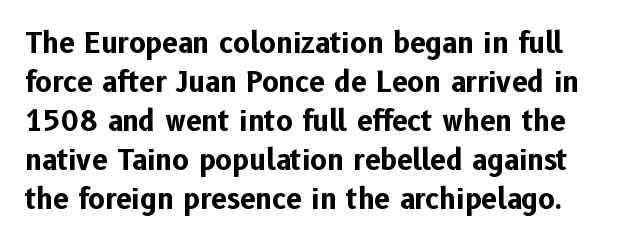
Rows of type keep a routine distance in the vertical direction. Tracking value appears to be zero — textbook default spacing. Letterform terminals end flat and unadorned throughout the passage. Strong, thick strokes mark this as bold type.
